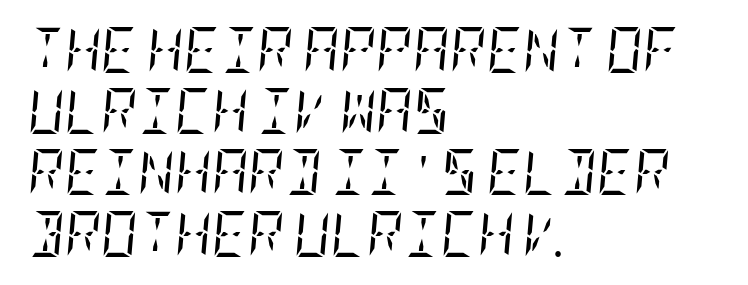
Q: Is the text bold? A: No.
Q: Is the text italic (slanted)? A: Yes, it leans right by about 5 degrees.
Q: Is the typeface a serif or a sans-serif typeface? A: Serif.
Q: Is the text underlined? A: No.
Q: How is the paragraph aligned? A: Left-aligned.
Q: Is the spacing between letters normal or unusually wide? A: Normal.
Q: Is the spacing between lines tight, normal or loose? A: Normal.
Q: Width (condensed, normal, or wide)? A: Condensed.
Q: Stroke contrast? A: Low.
Q: x-height? A: Large.
